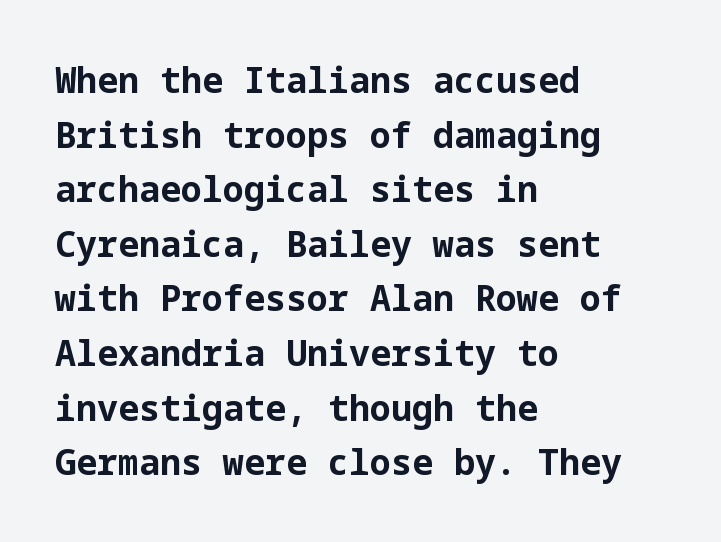
{"serif": "no", "italic": "no", "bold": "yes", "weight": "bold", "width": "normal", "stroke_contrast": "low", "x_height": "medium", "underline": "no", "align": "left", "line_spacing": "normal", "line_spacing_ratio": 1.56, "letter_spacing": "normal", "letter_spacing_em": 0.0, "glyph_px": 35}
